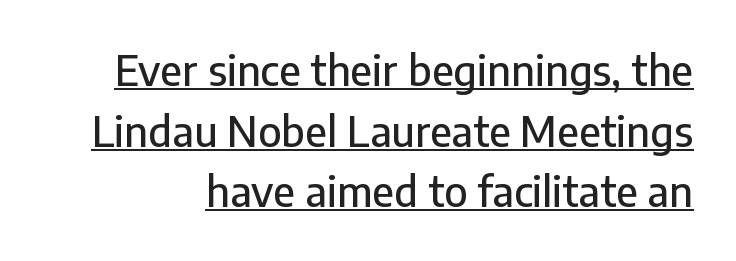
The image shows 41 px sans-serif type, upright; set normal line spacing (1.48x), normal letter spacing, underlined; low stroke contrast and a medium x-height.
